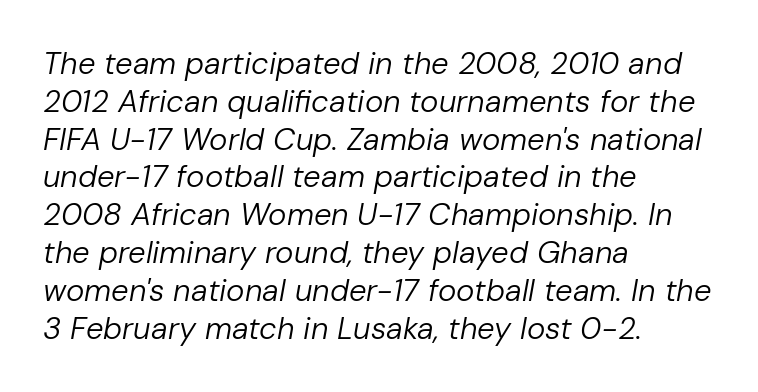
{"italic": "yes", "lean": "right", "slant_degrees": 10, "bold": "no", "weight": "regular", "width": "normal", "stroke_contrast": "low", "x_height": "medium", "monospaced": "no", "underline": "no", "align": "left", "line_spacing_ratio": 1.22, "letter_spacing": "normal", "letter_spacing_em": 0.0, "glyph_px": 31}
